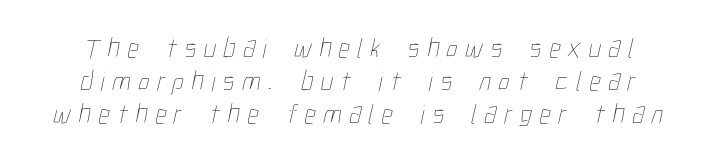
{"bold": "no", "weight": "thin", "width": "condensed", "stroke_contrast": "low", "x_height": "medium", "monospaced": "no", "underline": "no", "line_spacing_ratio": 1.18, "letter_spacing": "wide", "letter_spacing_em": 0.27, "glyph_px": 28}
